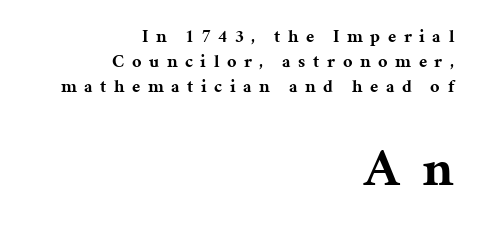
The leading is moderate, giving the passage an even texture. These words are printed bold, with thick strokes throughout. Check the space under the baseline: it is left empty. The text block is weighted toward the right margin, trailing off unevenly leftward.
